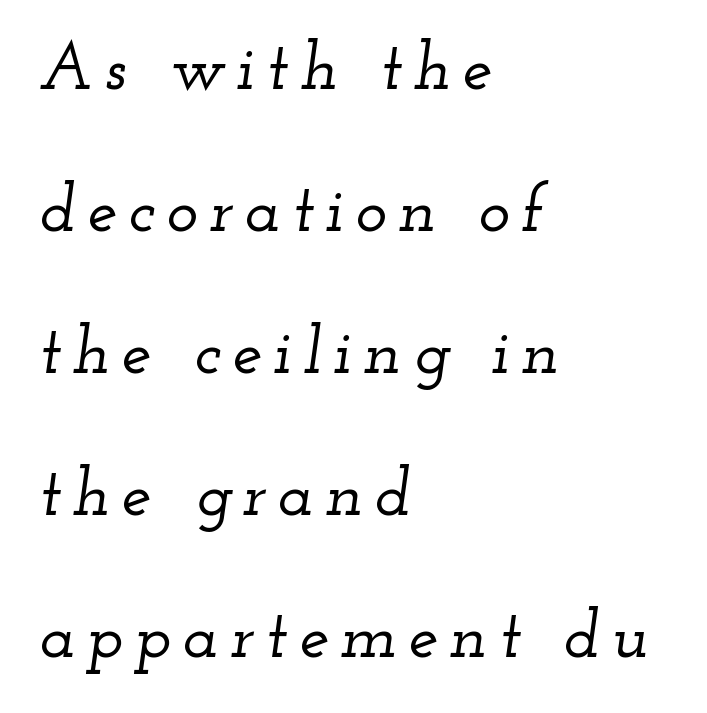
{"serif": "yes", "italic": "yes", "lean": "right", "slant_degrees": 12, "width": "wide", "stroke_contrast": "low", "x_height": "small", "monospaced": "no", "underline": "no", "align": "left", "line_spacing": "loose", "line_spacing_ratio": 2.12, "glyph_px": 67}
